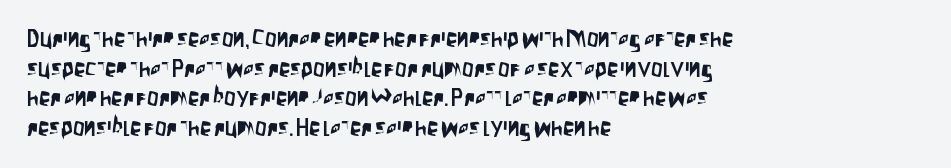
Descenders are the only things crossing below the line. A classic flush-left, rag-right setting is used for this passage. Upright lettering throughout. Quick note: interline space is typical. Letter spacing: default.
